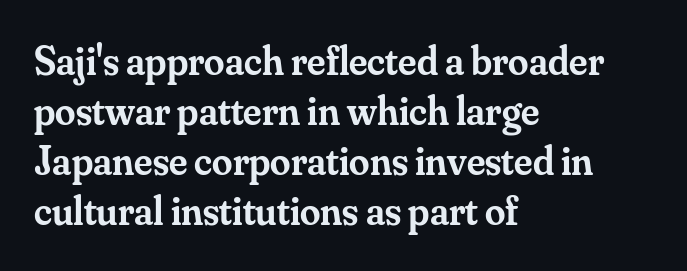
Firm but not heavy-handed strokes: this text is semibold. The tracking reads as untouched default to a designer's eye. Serif or sans? Serif — the stroke terminals have little feet. The face used here is proportionally spaced, like ordinary book or web type. The strip under each line holds only bare page. Teacher's note: observe the even left margin — that is flush-left alignment.
